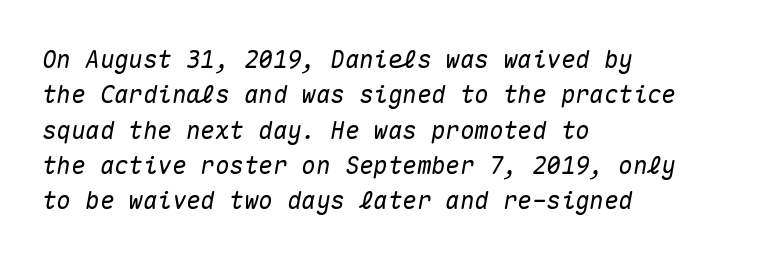
{"italic": "yes", "lean": "right", "slant_degrees": 10, "underline": "no", "align": "left", "line_spacing": "normal", "line_spacing_ratio": 1.47, "letter_spacing": "normal", "letter_spacing_em": 0.0, "glyph_px": 24}
